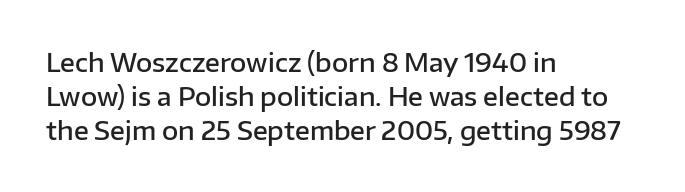
Do the letters lean? They stand straight. Set as a demibold, roughly 600 on the weight scale. Interline gaps are of average width in this sample. Has an underline been added? It has not. In CSS terms this would be text-align: left. The passage shown has conventional tracking throughout.
